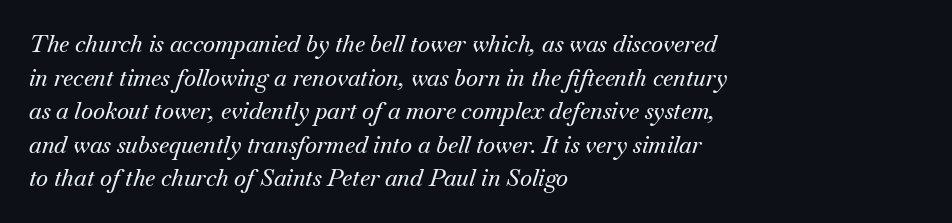
The image shows 23 px text type, italic (leaning right); set left-aligned, normal line spacing (1.46x), normal letter spacing, not underlined.
